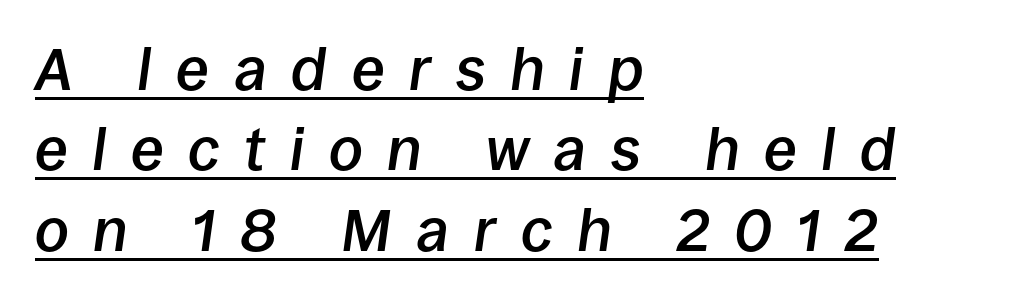
The image shows 60 px semibold type, italic (leaning right); set left-aligned, normal line spacing (1.34x), unusually wide letter spacing (+0.41 em), underlined; low stroke contrast and a large x-height.
